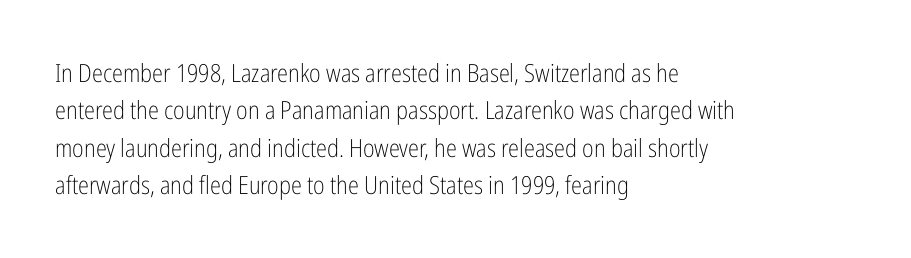
Q: Is the text bold? A: No.
Q: Is the text italic (slanted)? A: No, it is upright.
Q: Is the text underlined? A: No.
Q: How is the paragraph aligned? A: Left-aligned.
Q: Is the spacing between letters normal or unusually wide? A: Normal.
Q: Is the spacing between lines tight, normal or loose? A: Normal.
